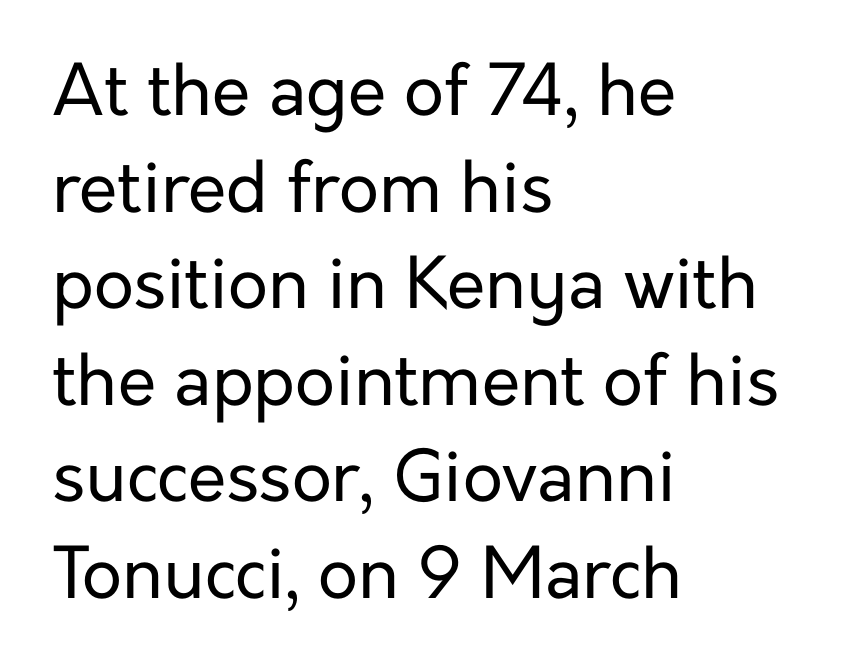
{"serif": "no", "italic": "no", "bold": "no", "weight": "regular", "width": "normal", "stroke_contrast": "low", "x_height": "medium", "monospaced": "no", "underline": "no", "align": "left", "line_spacing": "normal", "line_spacing_ratio": 1.38, "letter_spacing": "normal", "letter_spacing_em": 0.0, "glyph_px": 70}
